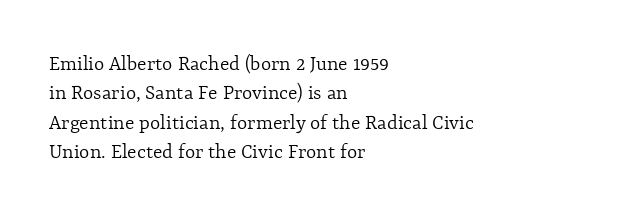
{"italic": "no", "bold": "no", "underline": "no", "align": "left", "line_spacing": "normal", "line_spacing_ratio": 1.34, "letter_spacing": "normal", "letter_spacing_em": 0.0, "glyph_px": 22}
